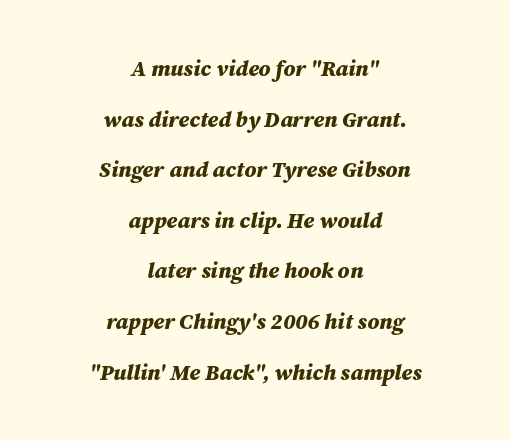
The area under the type is left untouched. Successive baselines arrive slowly, with a big drop between each. The tracking reads as untouched default to a designer's eye. Both edges are ragged and mirror each other, which tells us the setting is centered. Every character sits at an angle, as italics do.
